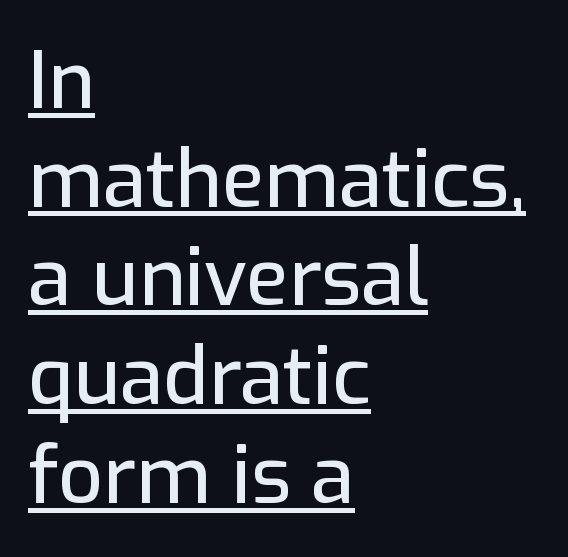
Q: Is the text italic (slanted)? A: No, it is upright.
Q: Is the typeface a serif or a sans-serif typeface? A: Sans-serif.
Q: Is the text underlined? A: Yes.
Q: How is the paragraph aligned? A: Left-aligned.
Q: Is the spacing between letters normal or unusually wide? A: Normal.
Q: Is the spacing between lines tight, normal or loose? A: Normal.
Q: Width (condensed, normal, or wide)? A: Normal.
Q: Stroke contrast? A: Low.
Q: x-height? A: Medium.
Q: Monospaced? A: No.
